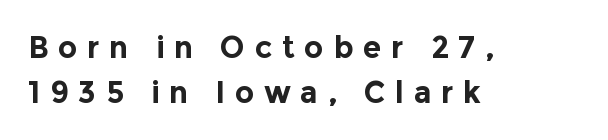
Q: Is the text bold? A: Yes.
Q: Is the text italic (slanted)? A: No, it is upright.
Q: Is the typeface a serif or a sans-serif typeface? A: Sans-serif.
Q: Is the text underlined? A: No.
Q: How is the paragraph aligned? A: Left-aligned.
Q: Is the spacing between letters normal or unusually wide? A: Unusually wide.
Q: Is the spacing between lines tight, normal or loose? A: Normal.
Q: Width (condensed, normal, or wide)? A: Normal.
Q: x-height? A: Medium.
Q: Monospaced? A: No.
